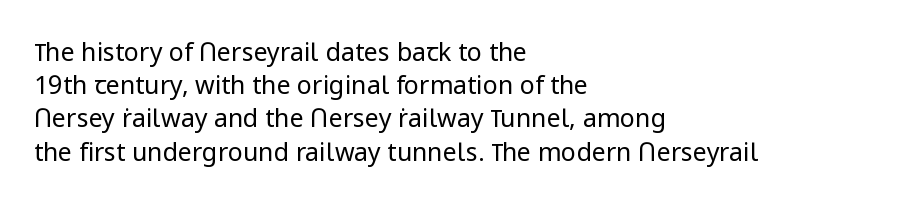
The image shows 25 px text type, upright; set left-aligned, normal line spacing (1.33x), normal letter spacing, not underlined.
